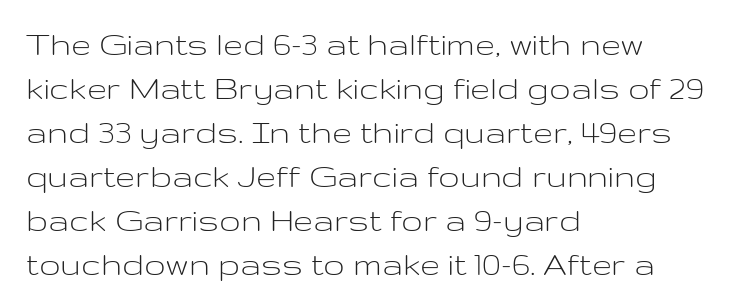
The image shows 36 px light, wide sans-serif type, upright; set left-aligned, line spacing 1.22x, normal letter spacing, not underlined; low stroke contrast and a medium x-height.
